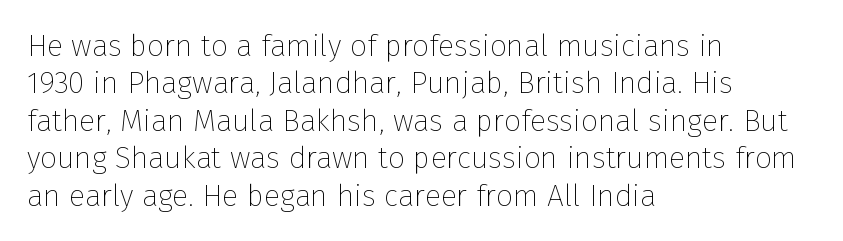
{"serif": "no", "italic": "no", "bold": "no", "weight": "thin", "width": "normal", "stroke_contrast": "low", "x_height": "medium", "monospaced": "no", "underline": "no", "align": "left", "line_spacing": "normal", "line_spacing_ratio": 1.25, "letter_spacing": "normal", "letter_spacing_em": 0.0, "glyph_px": 30}
